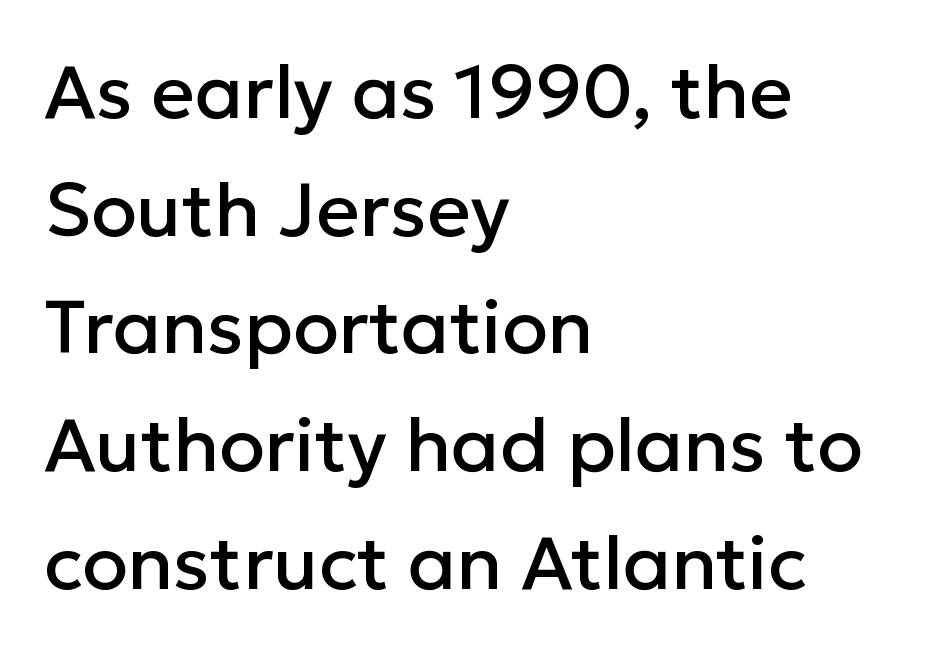
The line texture is even and compact thanks to regular tracking. These lines are set flush left with a ragged right edge. Clear beneath every line of the passage. Notice how the stems are strictly vertical — no italics here.
